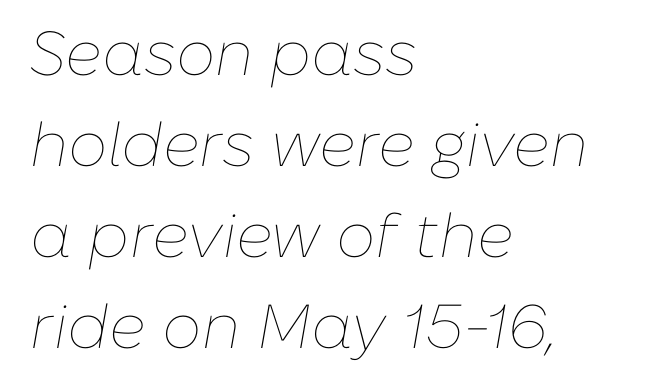
The image shows 62 px thin type, italic (leaning right); set left-aligned, normal line spacing (1.47x), normal letter spacing, not underlined; low stroke contrast and a medium x-height.
